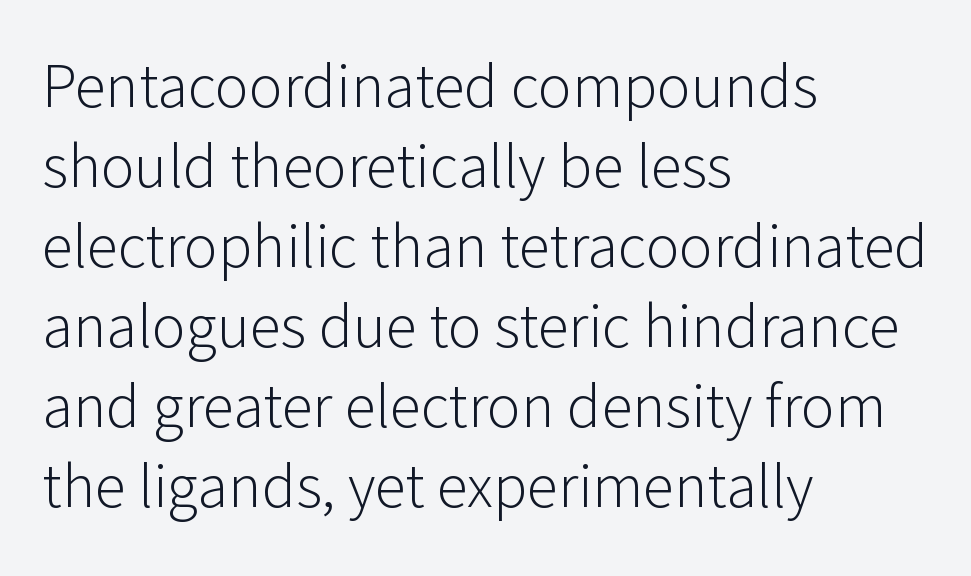
Q: Is the text bold? A: No.
Q: Is the text italic (slanted)? A: No, it is upright.
Q: Is the typeface a serif or a sans-serif typeface? A: Sans-serif.
Q: Is the text underlined? A: No.
Q: How is the paragraph aligned? A: Left-aligned.
Q: Is the spacing between letters normal or unusually wide? A: Normal.
Q: Is the spacing between lines tight, normal or loose? A: Normal.
Q: Width (condensed, normal, or wide)? A: Normal.
Q: Stroke contrast? A: Low.
Q: x-height? A: Medium.
Q: Monospaced? A: No.
